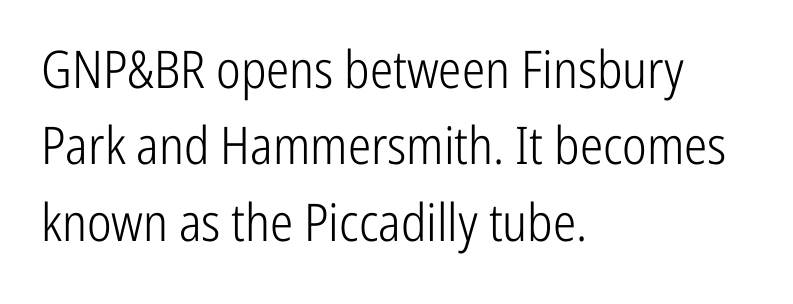
No chunkiness to these letters — they're not bold. Bare-footed words on every line. These lines sit exactly where default settings would place them. In terms of letterform style, serifs are entirely absent.
